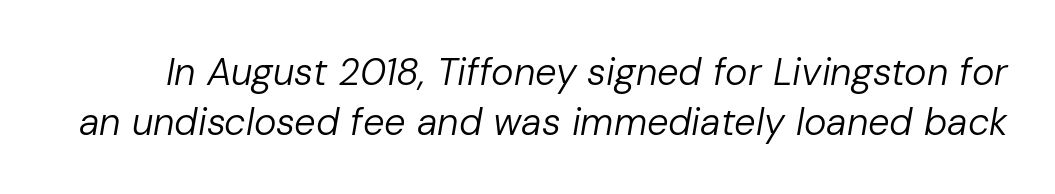
{"italic": "yes", "lean": "right", "slant_degrees": 10, "bold": "no", "weight": "regular", "width": "normal", "stroke_contrast": "low", "x_height": "medium", "monospaced": "no", "underline": "no", "line_spacing": "normal", "line_spacing_ratio": 1.31, "letter_spacing": "normal", "letter_spacing_em": 0.0, "glyph_px": 38}
